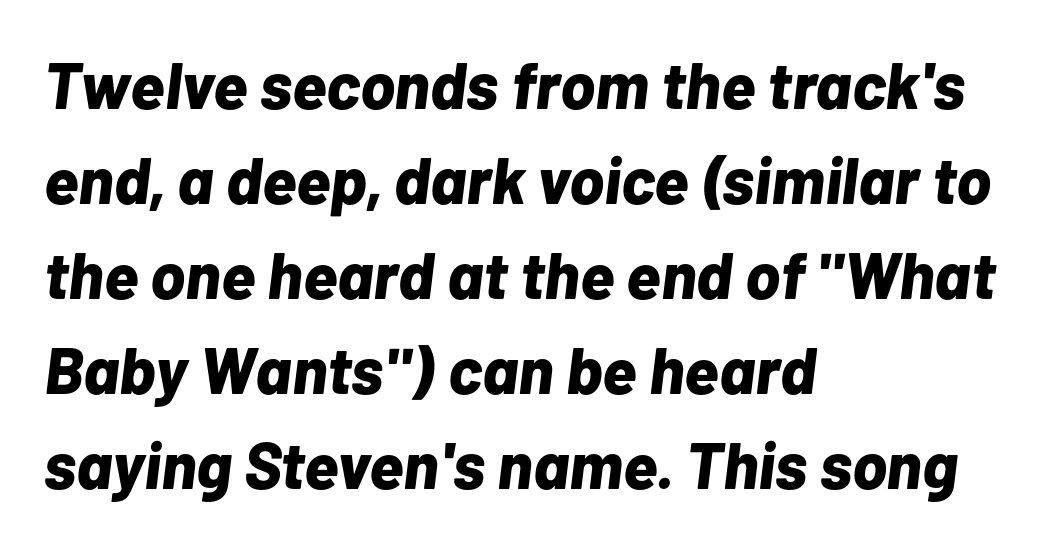
Q: Is the text bold? A: Yes.
Q: Is the text italic (slanted)? A: Yes, it leans right by about 7 degrees.
Q: Is the text underlined? A: No.
Q: How is the paragraph aligned? A: Left-aligned.
Q: Is the spacing between letters normal or unusually wide? A: Normal.
Q: Is the spacing between lines tight, normal or loose? A: Normal.
Q: Width (condensed, normal, or wide)? A: Normal.
Q: Stroke contrast? A: Low.
Q: x-height? A: Medium.
Q: Monospaced? A: No.
